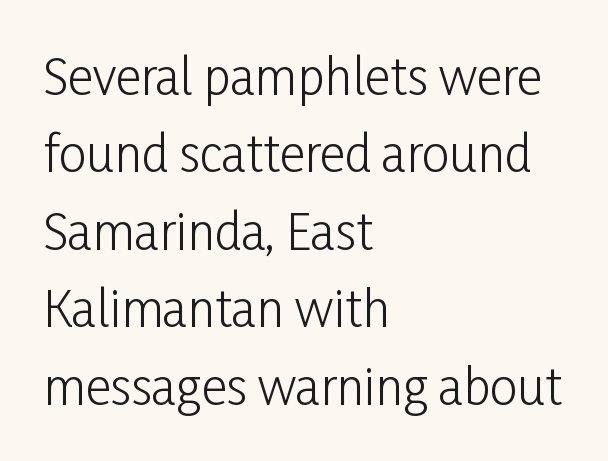
The image shows 49 px light, condensed sans-serif type, upright; set left-aligned, normal line spacing (1.58x), normal letter spacing, not underlined; low stroke contrast and a medium x-height.
